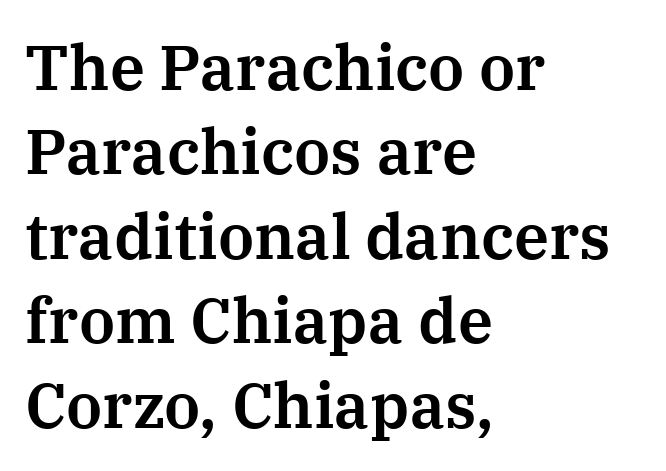
The image shows 63 px serif type, upright; set left-aligned, normal line spacing (1.34x), normal letter spacing, not underlined; medium stroke contrast and a medium x-height.
